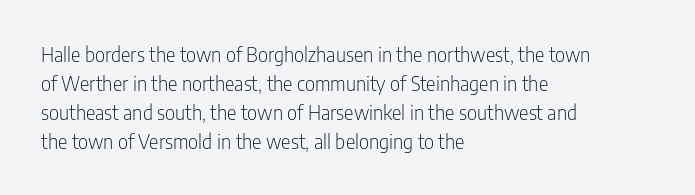
The image shows 20 px text type, upright; set left-aligned, normal line spacing (1.45x), normal letter spacing, not underlined.
